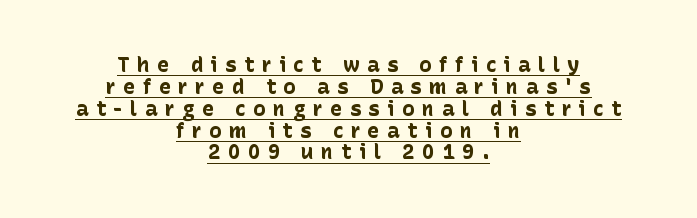
The image shows 21 px bold type, upright; set centered, tight line spacing (1.04x), unusually wide letter spacing (+0.35 em), underlined.
